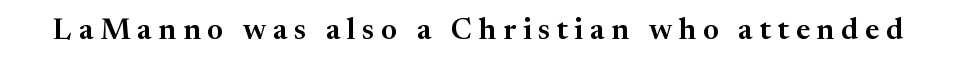
{"serif": "yes", "italic": "no", "width": "normal", "stroke_contrast": "medium", "x_height": "medium", "monospaced": "no", "underline": "no", "letter_spacing": "wide", "letter_spacing_em": 0.22, "glyph_px": 30}
